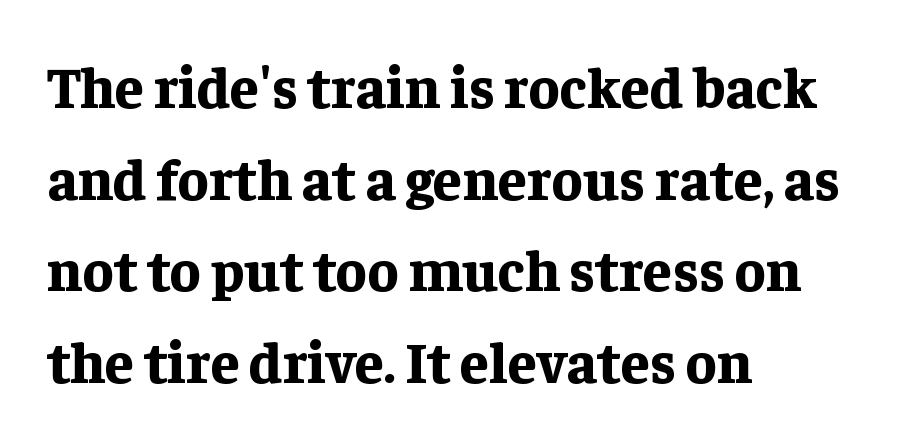
The rendering uses natural spacing where letterforms have individual widths. This sample uses plain, unmodified letter spacing. Serif or sans? Serif — the stroke terminals have little feet. Italic: no, the glyphs are upright roman. Glance below the letters and you will spot only blank space.
